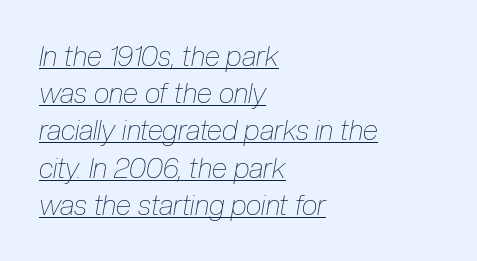
Honestly, the row spacing looks completely unremarkable. Is the stroke heavy? The answer is a plain regular-or-lighter. If you drew a ruler down the left edge, every line would touch it. The gaps between neighbouring characters are ordinary and unremarkable. Like a heading marked for emphasis, these lines bear an underscore.
